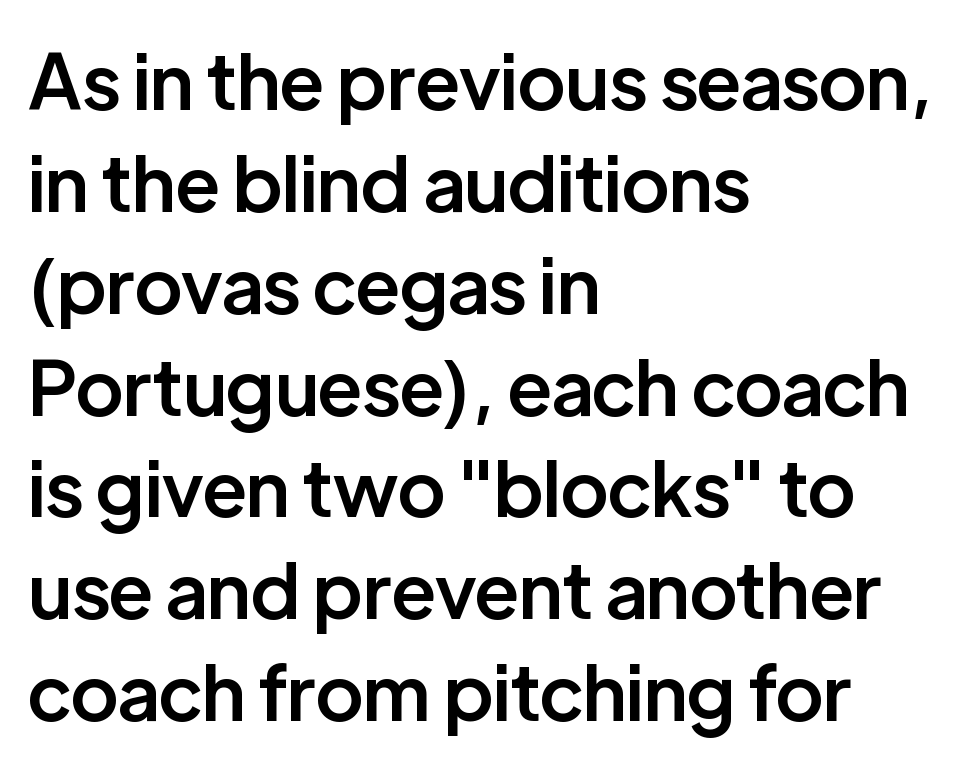
{"serif": "no", "italic": "no", "bold": "semi", "weight": "semibold", "width": "normal", "stroke_contrast": "low", "x_height": "medium", "monospaced": "no", "underline": "no", "align": "left", "line_spacing": "normal", "line_spacing_ratio": 1.34, "letter_spacing": "normal", "letter_spacing_em": 0.0, "glyph_px": 76}
